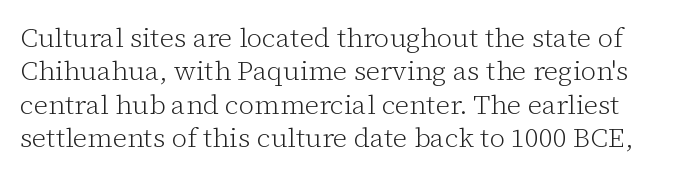
Q: Is the text bold? A: No.
Q: Is the text italic (slanted)? A: No, it is upright.
Q: Is the text underlined? A: No.
Q: Is the spacing between letters normal or unusually wide? A: Normal.
